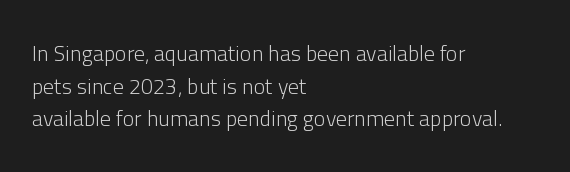
Q: Is the text bold? A: No.
Q: Is the text italic (slanted)? A: No, it is upright.
Q: Is the text underlined? A: No.
Q: How is the paragraph aligned? A: Left-aligned.
Q: Is the spacing between letters normal or unusually wide? A: Normal.
Q: Is the spacing between lines tight, normal or loose? A: Normal.
